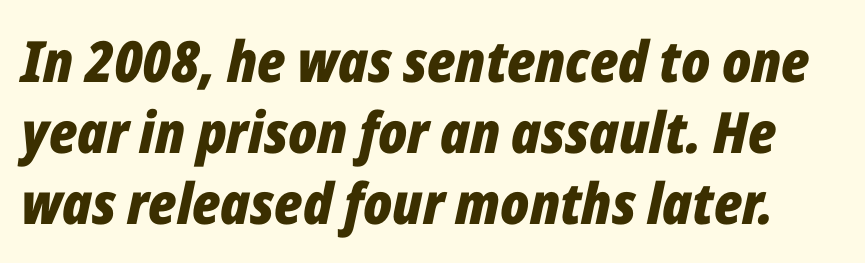
Would a proofreader flag this as italicized? Yes. The passage shown stacks its lines at a standard gap. Does the weight exceed regular? Yes, all the way to bold. Does extra space separate the letters? No, they use regular spacing. The face used here is proportionally spaced, like ordinary book or web type.
